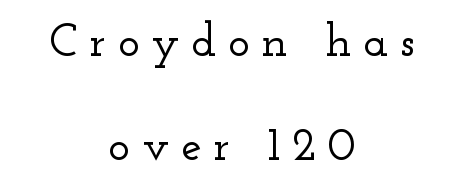
Q: Is the text italic (slanted)? A: No, it is upright.
Q: Is the typeface a serif or a sans-serif typeface? A: Serif.
Q: Is the text underlined? A: No.
Q: How is the paragraph aligned? A: Centered.
Q: Is the spacing between letters normal or unusually wide? A: Unusually wide.
Q: Is the spacing between lines tight, normal or loose? A: Loose.
Q: Width (condensed, normal, or wide)? A: Wide.
Q: Stroke contrast? A: Low.
Q: x-height? A: Small.
Q: Monospaced? A: No.
